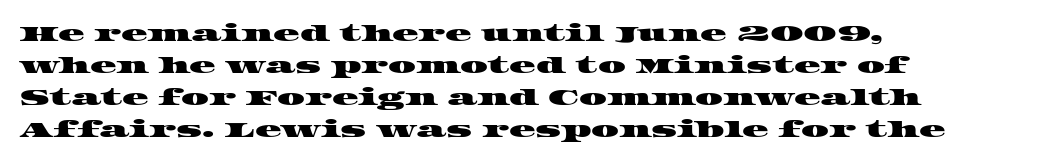
Casual observation: everything's shoved over to the left. Descenders are the only things crossing below the line. The space between consecutive lines is moderate. The letters sit at their default tracking, neither squeezed nor spread.
